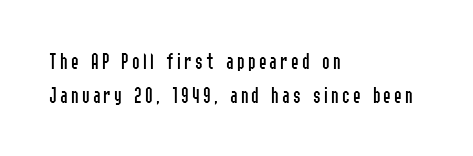
Q: Is the text bold? A: No.
Q: Is the text italic (slanted)? A: No, it is upright.
Q: Is the text underlined? A: No.
Q: How is the paragraph aligned? A: Left-aligned.
Q: Is the spacing between lines tight, normal or loose? A: Normal.
